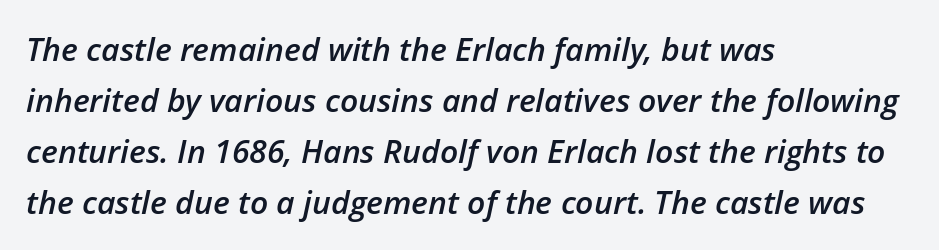
Q: Is the text bold? A: Semi-bold.
Q: Is the text italic (slanted)? A: Yes, it leans right by about 12 degrees.
Q: Is the text underlined? A: No.
Q: How is the paragraph aligned? A: Left-aligned.
Q: Is the spacing between letters normal or unusually wide? A: Normal.
Q: Is the spacing between lines tight, normal or loose? A: Normal.
Q: Width (condensed, normal, or wide)? A: Normal.
Q: Stroke contrast? A: Low.
Q: x-height? A: Medium.
Q: Monospaced? A: No.
